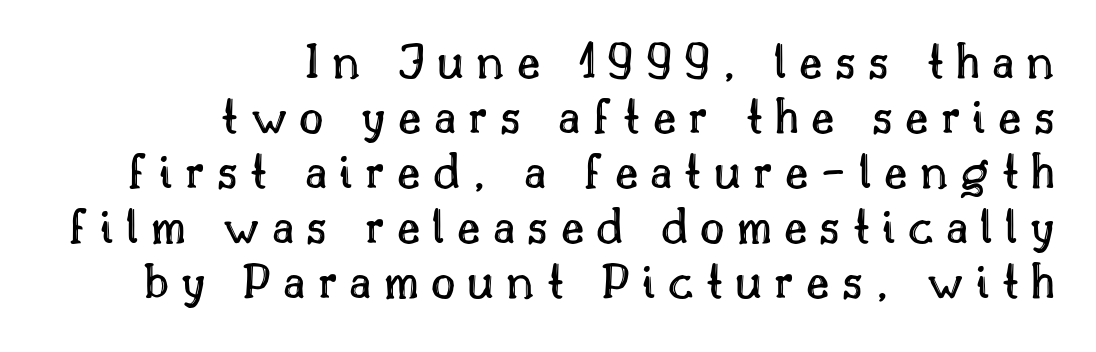
Q: Is the text italic (slanted)? A: No, it is upright.
Q: Is the text underlined? A: No.
Q: How is the paragraph aligned? A: Right-aligned.
Q: Is the spacing between letters normal or unusually wide? A: Unusually wide.
Q: Is the spacing between lines tight, normal or loose? A: Tight.
Q: Width (condensed, normal, or wide)? A: Normal.
Q: x-height? A: Small.
Q: Monospaced? A: No.
